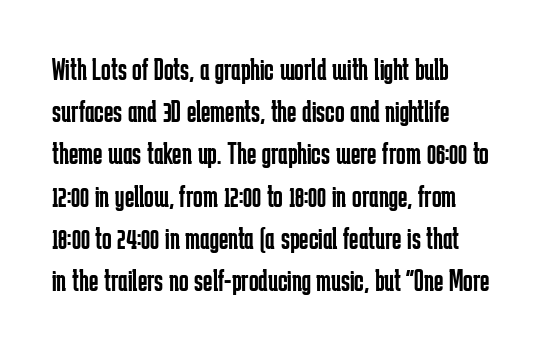
Q: Is the text bold? A: No.
Q: Is the text italic (slanted)? A: No, it is upright.
Q: Is the typeface a serif or a sans-serif typeface? A: Sans-serif.
Q: Is the text underlined? A: No.
Q: How is the paragraph aligned? A: Left-aligned.
Q: Is the spacing between letters normal or unusually wide? A: Normal.
Q: Is the spacing between lines tight, normal or loose? A: Normal.
Q: Width (condensed, normal, or wide)? A: Condensed.
Q: Stroke contrast? A: Low.
Q: x-height? A: Medium.
Q: Monospaced? A: No.
